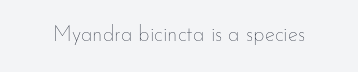
The passage shown is not underscored anywhere. The font's upright variant was chosen for this text. Stems here are at most as thick as an everyday book face. Observe the ordinary spacing: letters are neighbours, not strangers.
